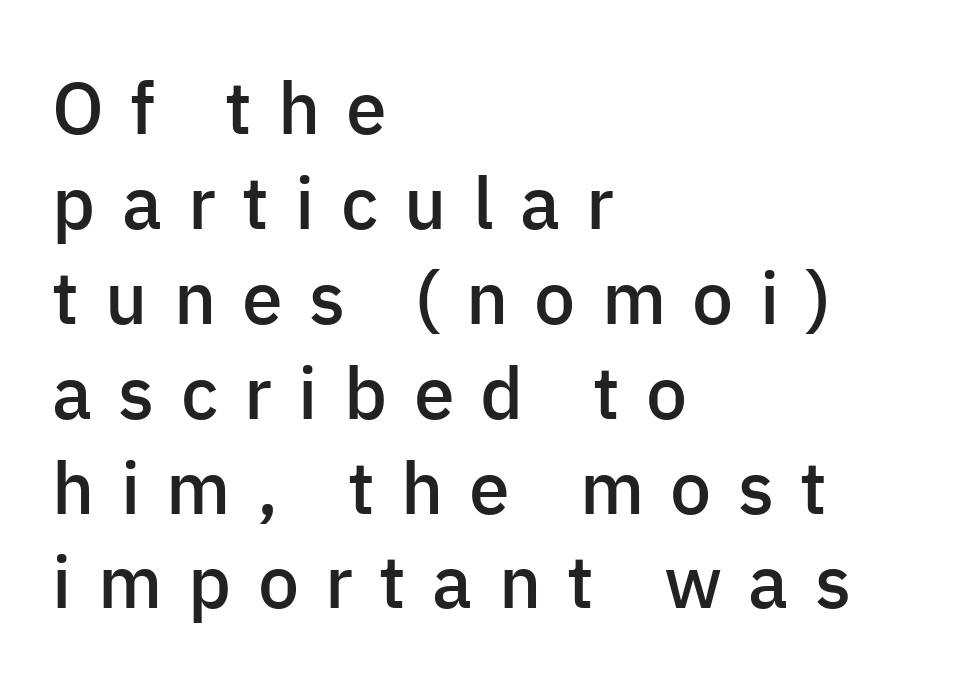
{"serif": "no", "italic": "no", "bold": "semi", "weight": "semibold", "width": "normal", "stroke_contrast": "low", "x_height": "medium", "monospaced": "no", "underline": "no", "align": "left", "line_spacing": "normal", "line_spacing_ratio": 1.3, "letter_spacing": "wide", "letter_spacing_em": 0.36, "glyph_px": 73}
